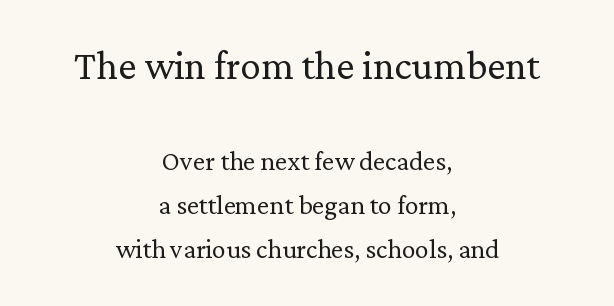
Q: Is the text bold? A: No.
Q: Is the text italic (slanted)? A: No, it is upright.
Q: Is the typeface a serif or a sans-serif typeface? A: Serif.
Q: Is the text underlined? A: No.
Q: How is the paragraph aligned? A: Centered.
Q: Is the spacing between letters normal or unusually wide? A: Normal.
Q: Is the spacing between lines tight, normal or loose? A: Normal.
Q: Which block of text is set in a larger size, the first (top) or the second (bottom)? A: The first (top) one.
Q: Width (condensed, normal, or wide)? A: Normal.
Q: Stroke contrast? A: Low.
Q: x-height? A: Medium.
Q: Monospaced? A: No.
